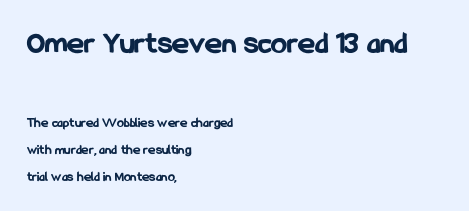
The image shows 32 px bold, condensed sans-serif type, upright; set left-aligned, loose line spacing (1.94x), normal letter spacing, not underlined; the first (top) block is 2.29x larger; low stroke contrast and a medium x-height.
